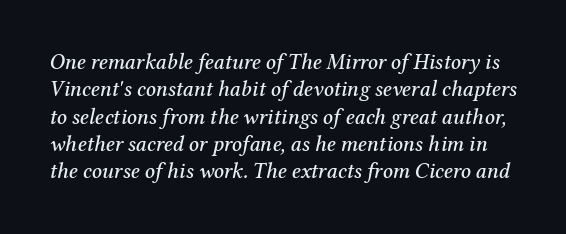
The space beneath each line is pristine and unruled. Tall strokes in this sample are angled rather than plumb. Letter spacing: default.
